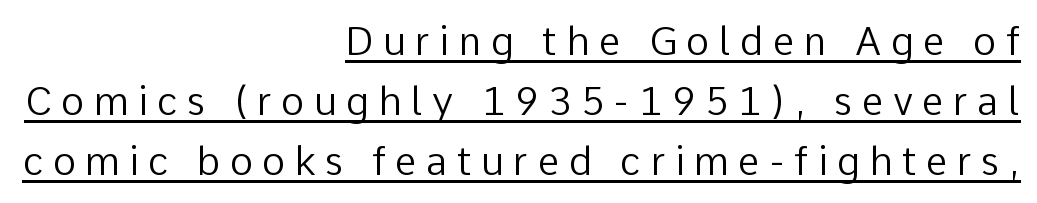
The leading is moderate, giving the passage an even texture. Upright lettering throughout. Is the stroke heavy? The answer is a plain regular-or-lighter. Varying glyph widths throughout — classic text-font behaviour. Somebody hit Ctrl+U on this one — the words are underlined. The face used here is rendered with a markedly widened letterfit.
